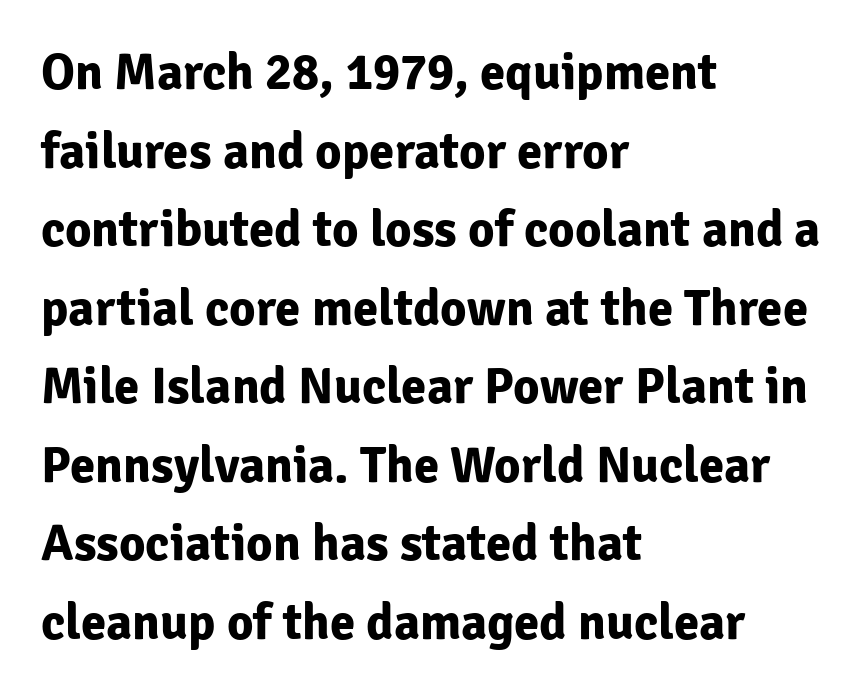
The image shows 51 px bold sans-serif type, upright; set left-aligned, normal line spacing (1.54x), normal letter spacing, not underlined; low stroke contrast and a medium x-height.
